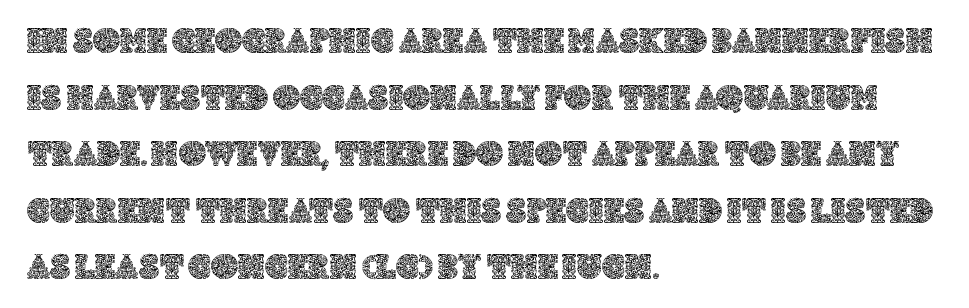
Horizontal bands of white between lines are of average thickness. Characters remain perfectly vertical along every line. The face used here is rendered with its standard letterfit. This rendering features lettering with no underline. Here the designer chose a conventional face with non-uniform glyph widths.
